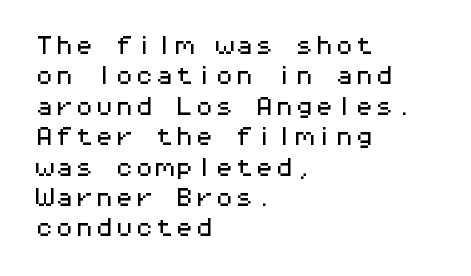
Q: Is the text italic (slanted)? A: No, it is upright.
Q: Is the text underlined? A: No.
Q: How is the paragraph aligned? A: Left-aligned.
Q: Is the spacing between letters normal or unusually wide? A: Normal.
Q: Is the spacing between lines tight, normal or loose? A: Normal.
